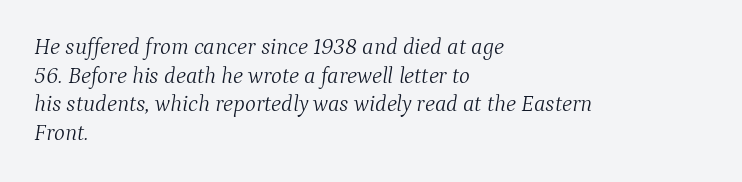
The image shows 23 px text type, italic (leaning right); set left-aligned, normal line spacing (1.25x), normal letter spacing, not underlined.
